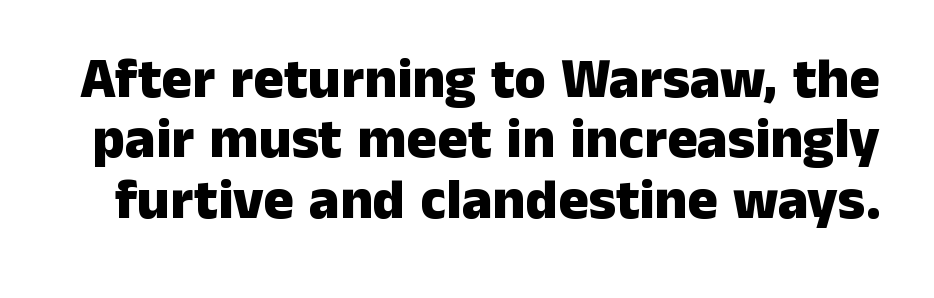
Q: Is the text bold? A: Yes.
Q: Is the text italic (slanted)? A: No, it is upright.
Q: Is the typeface a serif or a sans-serif typeface? A: Sans-serif.
Q: Is the text underlined? A: No.
Q: Is the spacing between letters normal or unusually wide? A: Normal.
Q: Is the spacing between lines tight, normal or loose? A: Tight.
Q: Width (condensed, normal, or wide)? A: Normal.
Q: Stroke contrast? A: Low.
Q: x-height? A: Medium.
Q: Monospaced? A: No.
